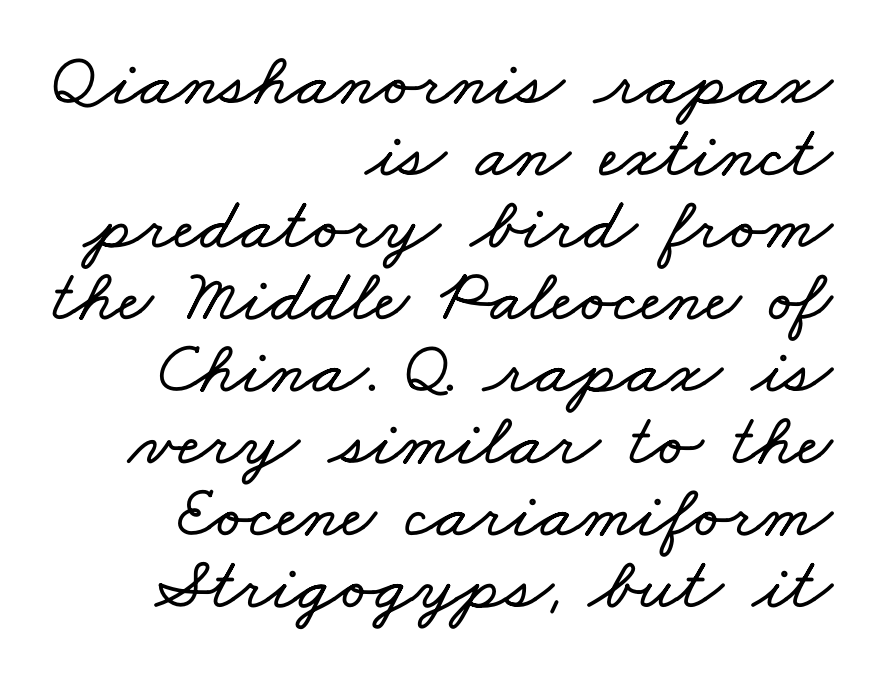
Q: Is the text underlined? A: No.
Q: How is the paragraph aligned? A: Right-aligned.
Q: Is the spacing between letters normal or unusually wide? A: Normal.
Q: Is the spacing between lines tight, normal or loose? A: Tight.
Q: Width (condensed, normal, or wide)? A: Wide.
Q: Stroke contrast? A: Low.
Q: x-height? A: Small.
Q: Monospaced? A: No.
